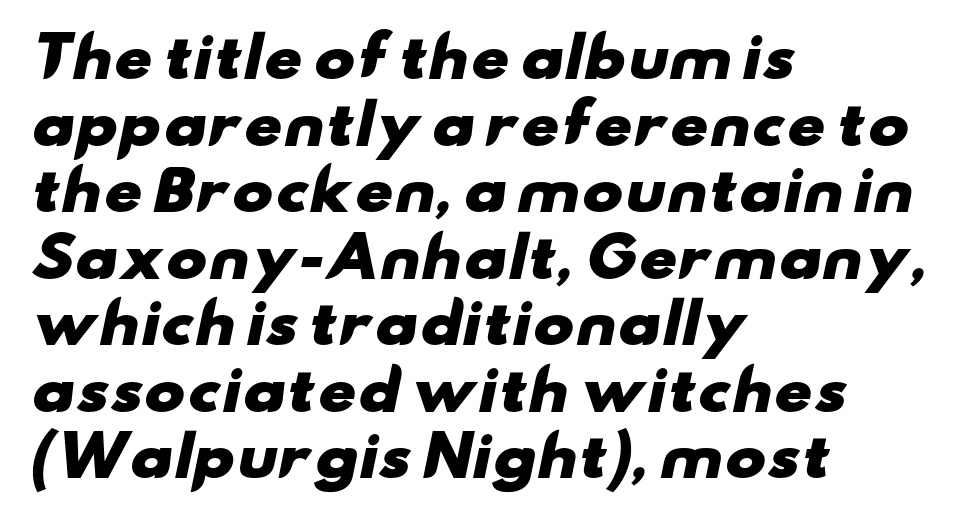
A sans-serif font was chosen for this passage. You could not count columns in this text — the font is proportionally spaced. Which margin do the lines hug? The left one — the right edge is uneven. Strokes here are thick enough to call this a true bold.
